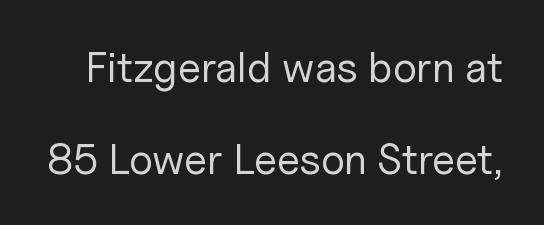
Q: Is the text bold? A: No.
Q: Is the text italic (slanted)? A: No, it is upright.
Q: Is the typeface a serif or a sans-serif typeface? A: Sans-serif.
Q: Is the text underlined? A: No.
Q: Is the spacing between letters normal or unusually wide? A: Normal.
Q: Is the spacing between lines tight, normal or loose? A: Loose.
Q: Width (condensed, normal, or wide)? A: Normal.
Q: Stroke contrast? A: Low.
Q: x-height? A: Medium.
Q: Monospaced? A: No.
